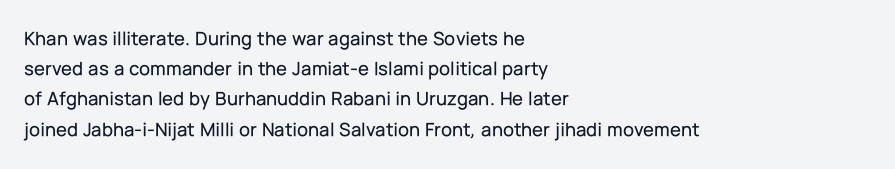
{"italic": "no", "underline": "no", "align": "left", "line_spacing": "normal", "line_spacing_ratio": 1.51, "letter_spacing": "normal", "letter_spacing_em": 0.0, "glyph_px": 20}
